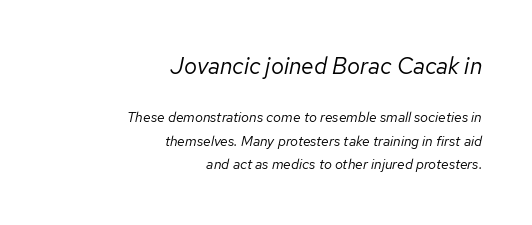
{"italic": "yes", "lean": "right", "slant_degrees": 12, "bold": "no", "underline": "no", "align": "right", "line_spacing": "normal", "line_spacing_ratio": 1.68, "letter_spacing": "normal", "letter_spacing_em": 0.0, "larger_block": "first", "size_ratio": 1.64, "glyph_px": 23}
